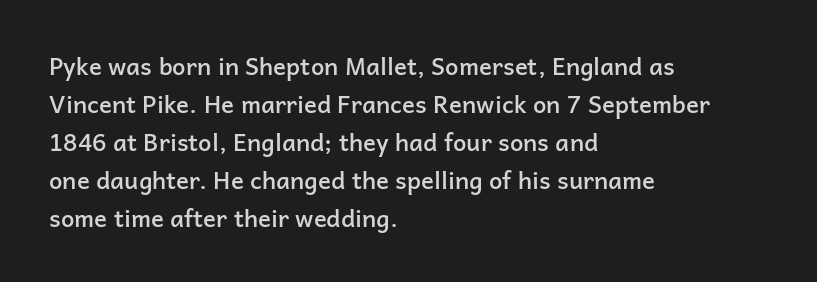
{"italic": "no", "bold": "semi", "underline": "no", "align": "left", "line_spacing": "normal", "line_spacing_ratio": 1.58, "letter_spacing": "normal", "letter_spacing_em": 0.0, "glyph_px": 24}
